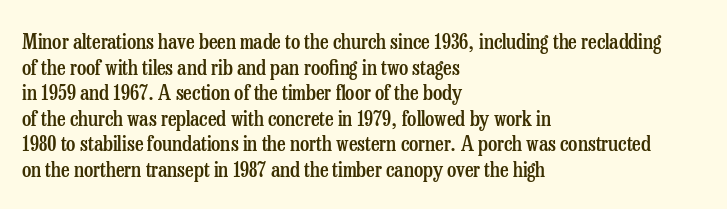
Nobody drew a line under any word here. The letters stand straight up with perfectly vertical stems. Emphasis by weight is partial: semibold. Nobody touched the tracking dial on this one. Compared with a centered layout, this one pins lines to the left instead.
